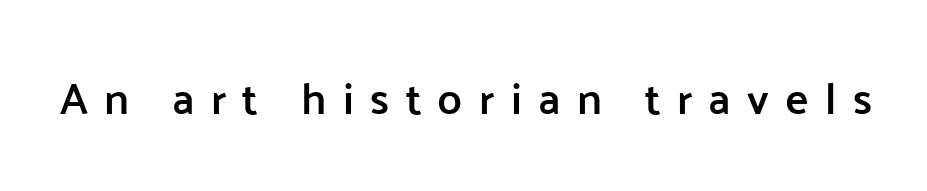
The image shows 44 px semibold sans-serif type, upright; set unusually wide letter spacing (+0.37 em), not underlined; low stroke contrast and a medium x-height.
